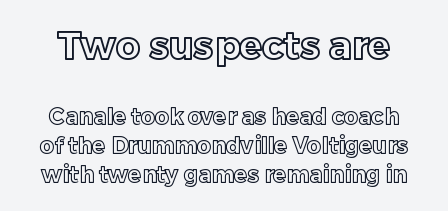
{"italic": "no", "width": "normal", "x_height": "medium", "monospaced": "no", "underline": "no", "line_spacing": "normal", "line_spacing_ratio": 1.32, "letter_spacing": "normal", "letter_spacing_em": 0.0, "larger_block": "first", "size_ratio": 1.73, "glyph_px": 38}
